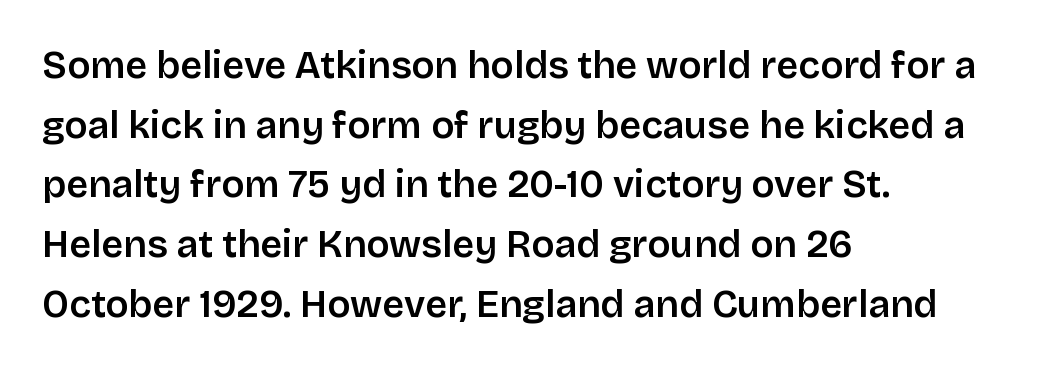
The face used here is proportionally spaced, like ordinary book or web type. Nobody drew a line under any word here. Each letter's strokes conclude bluntly, with no projecting serifs. Italic: no, the glyphs are upright roman. The rows are spaced the way most documents space them.
